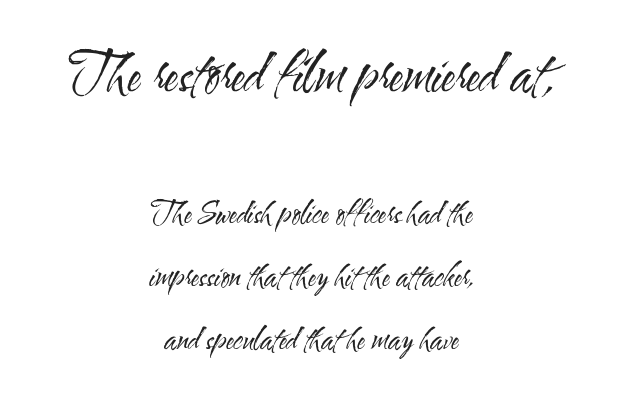
Q: Is the text bold? A: No.
Q: Is the text italic (slanted)? A: Yes.
Q: Is the typeface a serif or a sans-serif typeface? A: Sans-serif.
Q: Is the text underlined? A: No.
Q: How is the paragraph aligned? A: Centered.
Q: Is the spacing between letters normal or unusually wide? A: Normal.
Q: Is the spacing between lines tight, normal or loose? A: Loose.
Q: Which block of text is set in a larger size, the first (top) or the second (bottom)? A: The first (top) one.
Q: Width (condensed, normal, or wide)? A: Condensed.
Q: Stroke contrast? A: Medium.
Q: x-height? A: Small.
Q: Monospaced? A: No.
